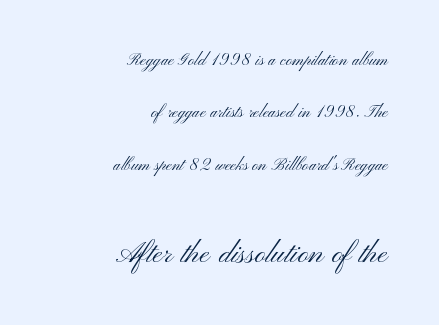
The image shows 37 px light, wide sans-serif type; set right-aligned, loose line spacing (2.49x), normal letter spacing, not underlined; the second (bottom) block is 1.76x larger; medium stroke contrast and a small x-height.
